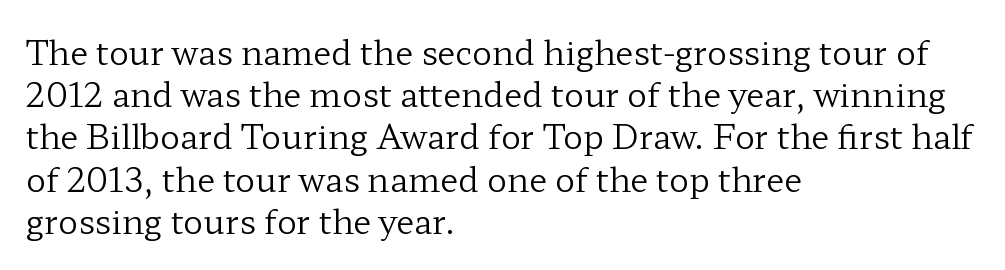
Each row of text sits above clean, open space. Is there much room between lines? A standard amount, neither cramped nor airy. The designer went with a serif here, giving each stem small feet. The face used here is rendered with its standard letterfit.
